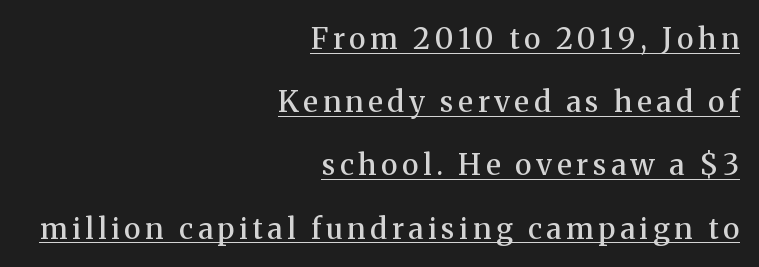
Weight check: semibold — heavier than regular, not quite bold. The characters display serif detailing at their extremities. Students, observe: this is what heavily led, spacious text looks like. This sample uses an upright cut, with every glyph sitting square on the baseline.
